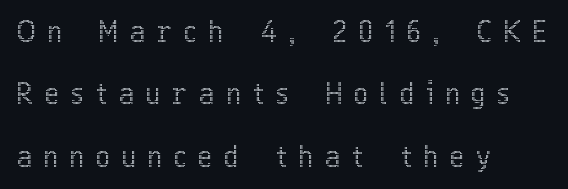
Each letter keeps its own natural width here, so spacing adapts to shape. Glance below the letters and you will spot only blank space. You can tell it's not italic because the verticals are truly vertical. Someone cranked the tracking dial way up on this one. The vertical gap from one line to the next is large.
